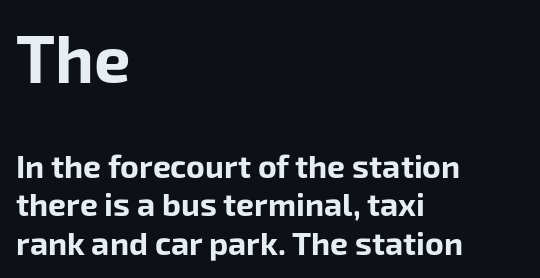
Plenty of ink on the page — the face is bold. Bigger letters appear in the top chunk; the bottom chunk is reduced. The type sits square on the baseline with zero lean. Default kerning and tracking; the words read as compact shapes. The passage shown is not underscored anywhere. The designer went with a sans here, leaving each stem footless.
